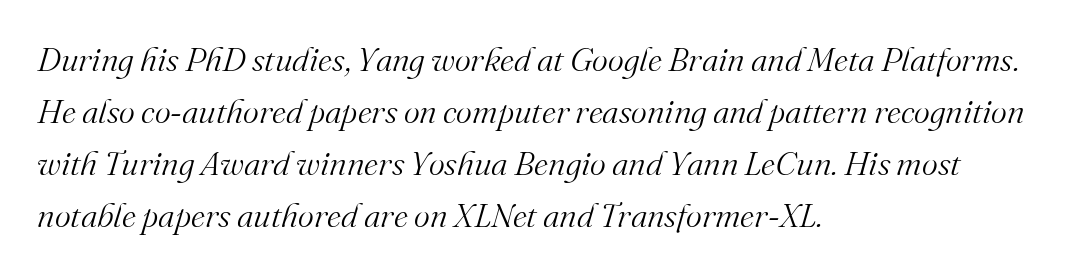
{"serif": "yes", "italic": "yes", "lean": "right", "slant_degrees": 16, "bold": "no", "weight": "light", "width": "normal", "stroke_contrast": "medium", "x_height": "small", "monospaced": "no", "underline": "no", "align": "left", "line_spacing": "normal", "line_spacing_ratio": 1.53, "letter_spacing": "normal", "letter_spacing_em": 0.0, "glyph_px": 34}
